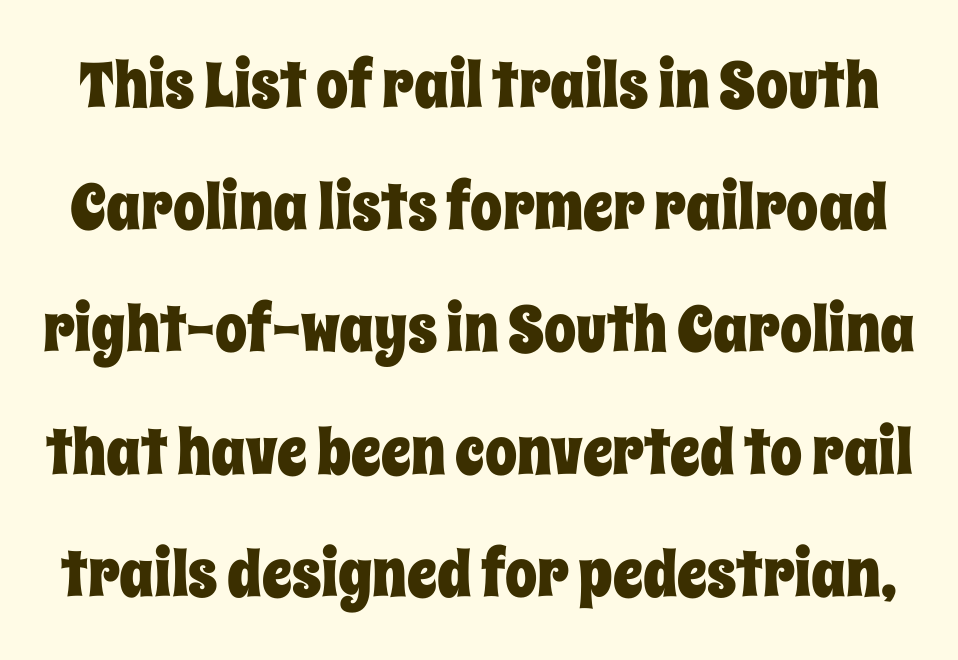
Q: Is the text italic (slanted)? A: No, it is upright.
Q: Is the text underlined? A: No.
Q: Is the spacing between letters normal or unusually wide? A: Normal.
Q: Is the spacing between lines tight, normal or loose? A: Loose.
Q: Width (condensed, normal, or wide)? A: Condensed.
Q: Stroke contrast? A: Low.
Q: x-height? A: Large.
Q: Monospaced? A: No.
